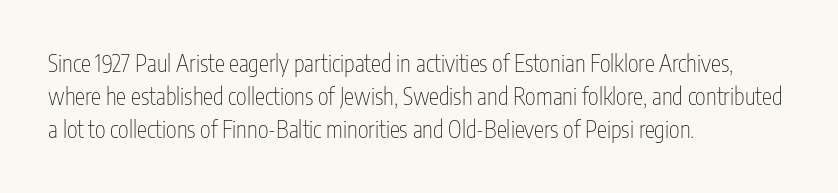
The image shows 23 px text type, upright; set left-aligned, normal line spacing (1.44x), normal letter spacing, not underlined.
